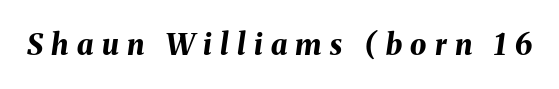
The font's italic variant was chosen for this text. The strokes are fattened all the way to bold. The space beneath each line is pristine and unruled. This sample has the flowing, uneven cadence of proportional lettering.
